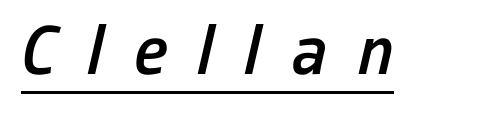
Q: Is the text bold? A: Semi-bold.
Q: Is the text italic (slanted)? A: Yes, it leans right by about 13 degrees.
Q: Is the text underlined? A: Yes.
Q: Is the spacing between letters normal or unusually wide? A: Unusually wide.
Q: Width (condensed, normal, or wide)? A: Condensed.
Q: Stroke contrast? A: Low.
Q: x-height? A: Medium.
Q: Monospaced? A: No.
